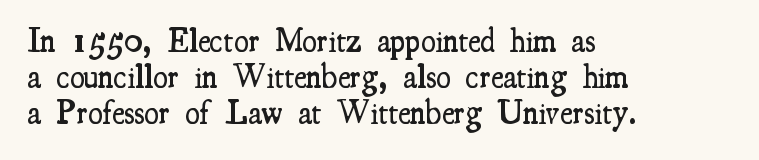
The image shows 33 px semibold, condensed serif type, upright; set left-aligned, tight line spacing (1.09x), normal letter spacing, not underlined; medium stroke contrast and a small x-height.
